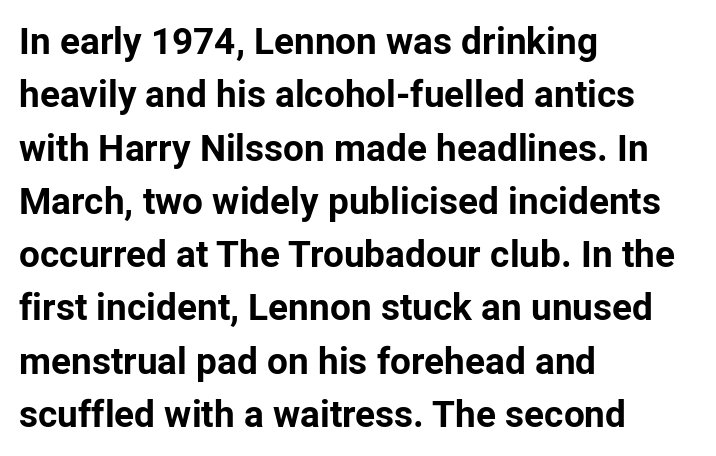
The face used here has the dense, thick strokes of a bold. Check under the words: just untouched page. Caption: multi-line text, flush left, ragged right. The face used here is rendered with its standard letterfit. Spacing verdict: proportional, widths tailored to each character.
